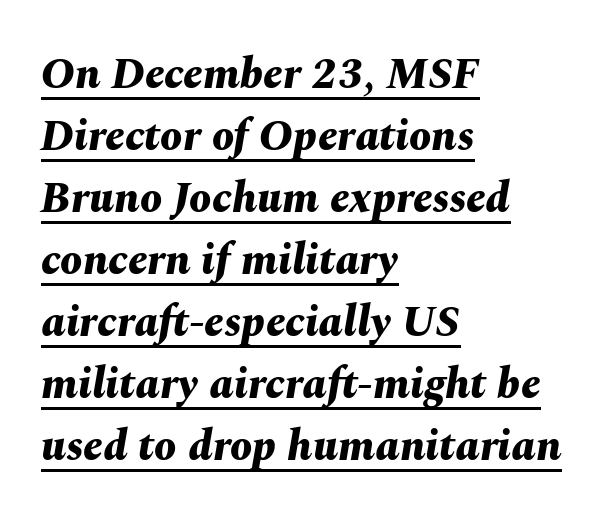
Q: Is the text bold? A: Yes.
Q: Is the text italic (slanted)? A: Yes, it leans right by about 10 degrees.
Q: Is the text underlined? A: Yes.
Q: How is the paragraph aligned? A: Left-aligned.
Q: Is the spacing between letters normal or unusually wide? A: Normal.
Q: Is the spacing between lines tight, normal or loose? A: Normal.
Q: Width (condensed, normal, or wide)? A: Normal.
Q: Stroke contrast? A: Medium.
Q: x-height? A: Medium.
Q: Monospaced? A: No.
